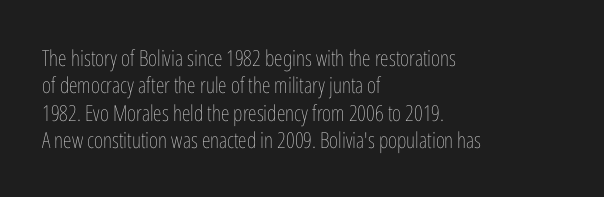
{"italic": "no", "bold": "no", "underline": "no", "align": "left", "line_spacing_ratio": 1.24, "letter_spacing": "normal", "letter_spacing_em": 0.0, "glyph_px": 22}
